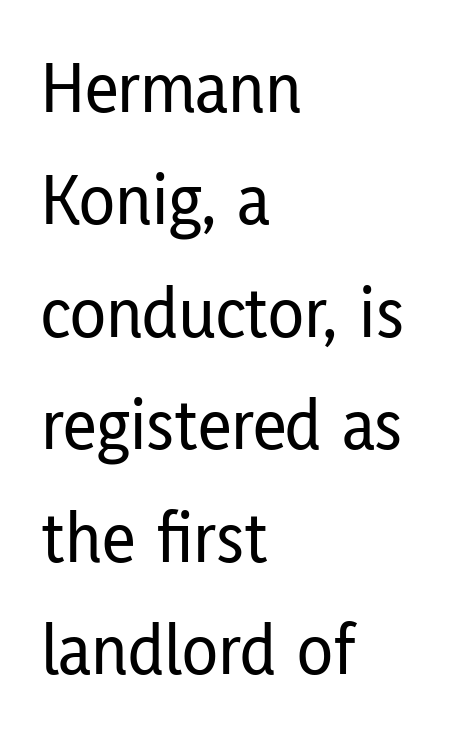
Anything drawn beneath the words? Only blank space. The leading is moderate, giving the passage an even texture. These lines are rendered in a variable-pitch font. This rendering leaves character spacing at its baseline value.
